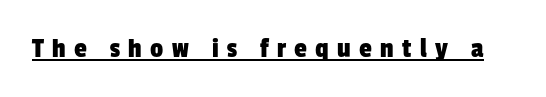
Q: Is the typeface a serif or a sans-serif typeface? A: Sans-serif.
Q: Is the text underlined? A: Yes.
Q: Is the spacing between letters normal or unusually wide? A: Unusually wide.
Q: Width (condensed, normal, or wide)? A: Condensed.
Q: Stroke contrast? A: Low.
Q: x-height? A: Medium.
Q: Monospaced? A: No.
